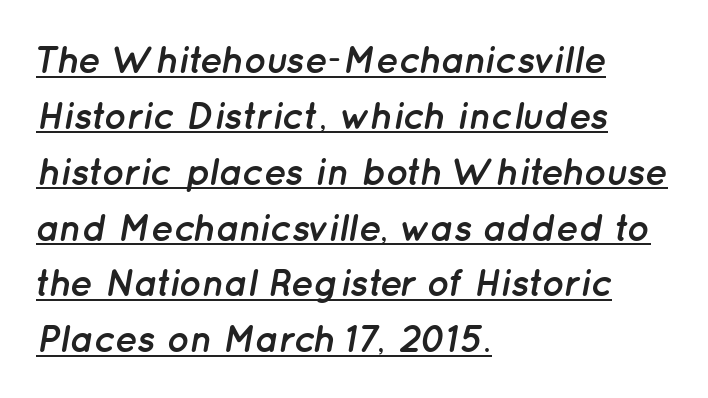
Q: Is the text bold? A: Yes.
Q: Is the text italic (slanted)? A: Yes, it leans right by about 12 degrees.
Q: Is the text underlined? A: Yes.
Q: How is the paragraph aligned? A: Left-aligned.
Q: Is the spacing between letters normal or unusually wide? A: Normal.
Q: Is the spacing between lines tight, normal or loose? A: Normal.
Q: Width (condensed, normal, or wide)? A: Normal.
Q: Stroke contrast? A: Low.
Q: x-height? A: Medium.
Q: Monospaced? A: No.
